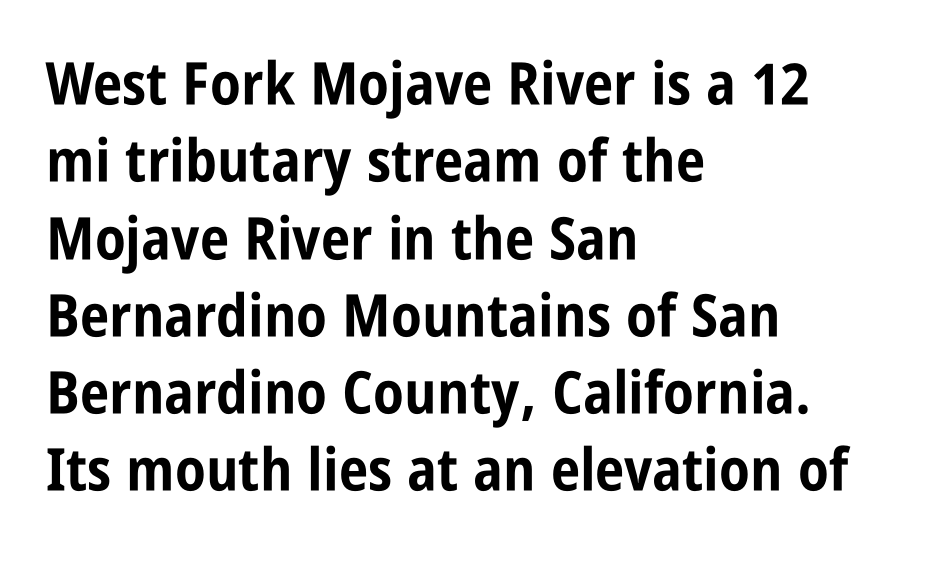
The image shows 59 px bold, condensed sans-serif type, upright; set left-aligned, normal line spacing (1.31x), normal letter spacing, not underlined; low stroke contrast and a large x-height.
